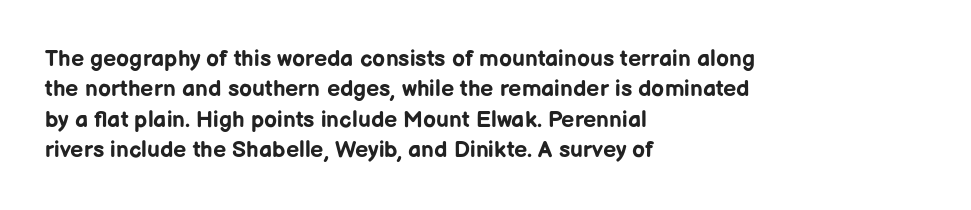
The image shows 23 px bold type, upright; set left-aligned, normal line spacing (1.32x), normal letter spacing, not underlined.
